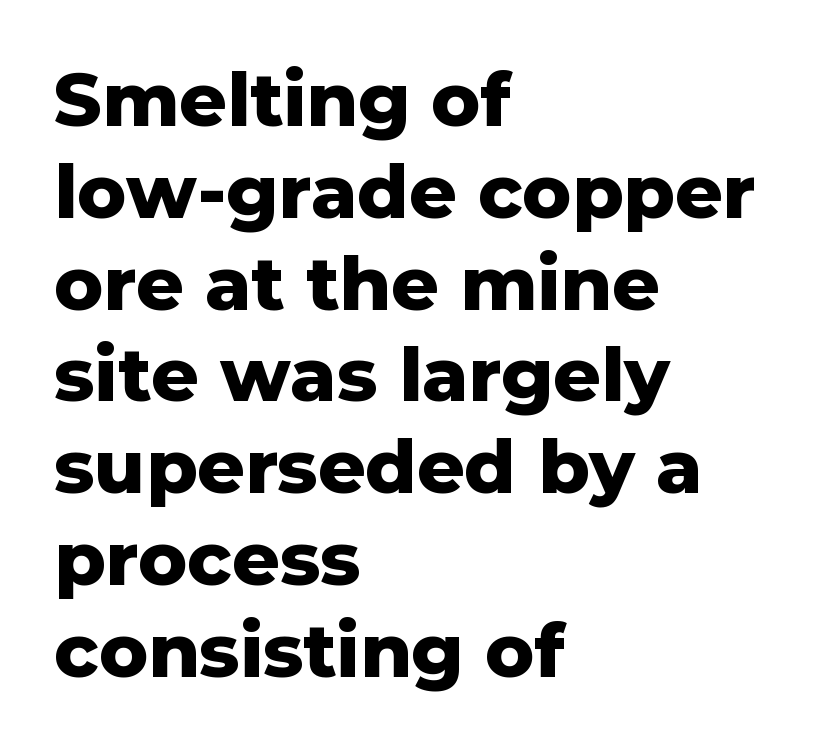
Decoration check: the copy has no underline. Regarding serifs, this sample does without them. The face used here is proportionally spaced, like ordinary book or web type. Between one letter and the next there's only the usual sliver of space.
